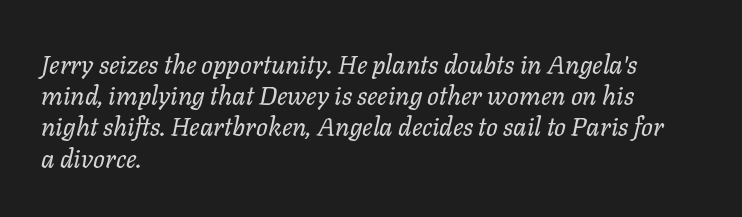
{"italic": "yes", "lean": "right", "slant_degrees": 11, "bold": "no", "underline": "no", "align": "left", "line_spacing_ratio": 1.2, "letter_spacing": "normal", "letter_spacing_em": 0.0, "glyph_px": 26}
